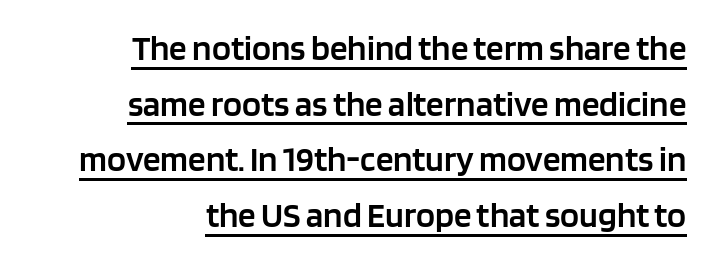
Beneath each row of characters lies a ruled line. The passage shown has conventional tracking throughout. Posture: straight, roman, zero tilt. Quick note: interline space is typical. Visually the block forms a straight wall on the right and a jagged coastline on the left. Does the weight exceed regular? Yes, but only to semibold.
